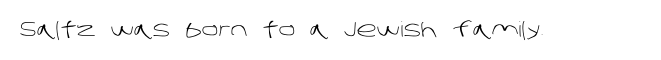
Q: Is the text bold? A: No.
Q: Is the text underlined? A: No.
Q: Is the spacing between letters normal or unusually wide? A: Normal.
